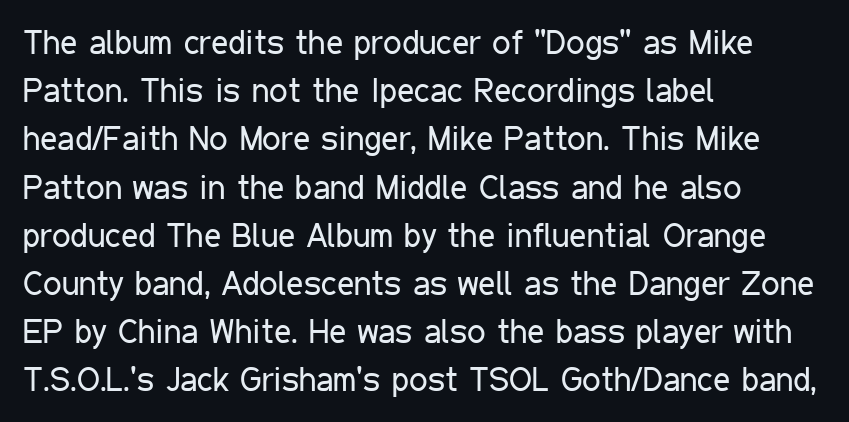
Q: Is the text bold? A: No.
Q: Is the text italic (slanted)? A: No, it is upright.
Q: Is the typeface a serif or a sans-serif typeface? A: Sans-serif.
Q: Is the text underlined? A: No.
Q: How is the paragraph aligned? A: Left-aligned.
Q: Is the spacing between letters normal or unusually wide? A: Normal.
Q: Is the spacing between lines tight, normal or loose? A: Normal.
Q: Width (condensed, normal, or wide)? A: Condensed.
Q: Stroke contrast? A: Low.
Q: x-height? A: Medium.
Q: Monospaced? A: No.
